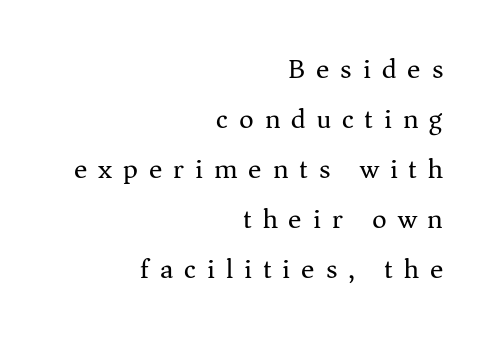
{"serif": "yes", "italic": "no", "bold": "no", "weight": "regular", "width": "normal", "stroke_contrast": "medium", "x_height": "medium", "monospaced": "no", "underline": "no", "align": "right", "line_spacing_ratio": 1.79, "letter_spacing": "wide", "letter_spacing_em": 0.39, "glyph_px": 28}
